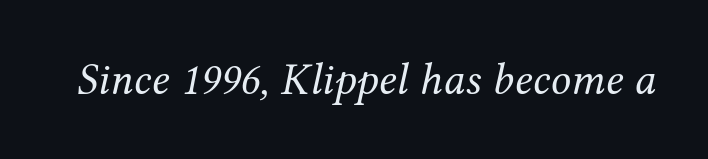
Q: Is the text bold? A: No.
Q: Is the text italic (slanted)? A: Yes, it leans right by about 12 degrees.
Q: Is the typeface a serif or a sans-serif typeface? A: Serif.
Q: Is the text underlined? A: No.
Q: Is the spacing between letters normal or unusually wide? A: Normal.
Q: Width (condensed, normal, or wide)? A: Normal.
Q: Stroke contrast? A: Medium.
Q: x-height? A: Medium.
Q: Monospaced? A: No.
